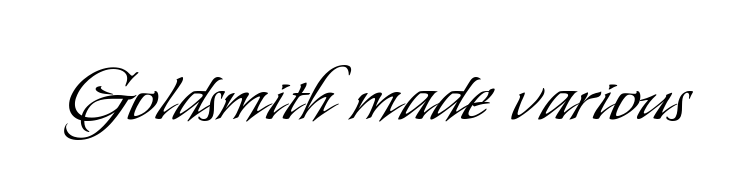
The image shows 74 px light, condensed sans-serif type; set normal letter spacing, not underlined; low stroke contrast and a small x-height.
